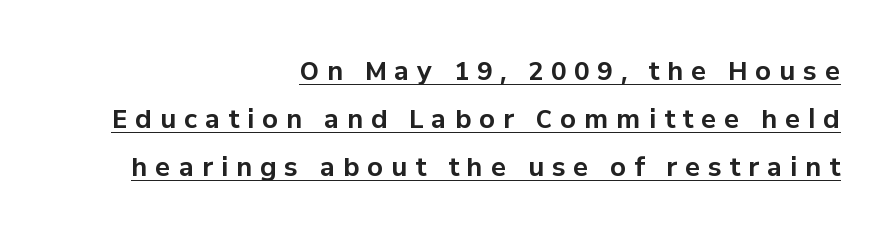
{"italic": "no", "bold": "yes", "underline": "yes", "align": "right", "line_spacing": "loose", "line_spacing_ratio": 1.93, "letter_spacing": "wide", "letter_spacing_em": 0.32, "glyph_px": 25}
